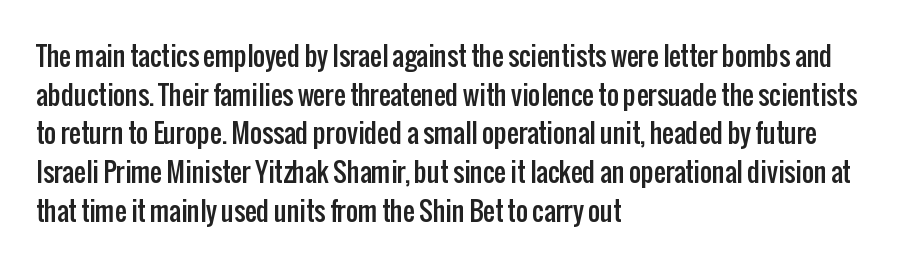
{"italic": "no", "underline": "no", "align": "left", "line_spacing": "normal", "line_spacing_ratio": 1.49, "letter_spacing": "normal", "letter_spacing_em": 0.0, "glyph_px": 26}
